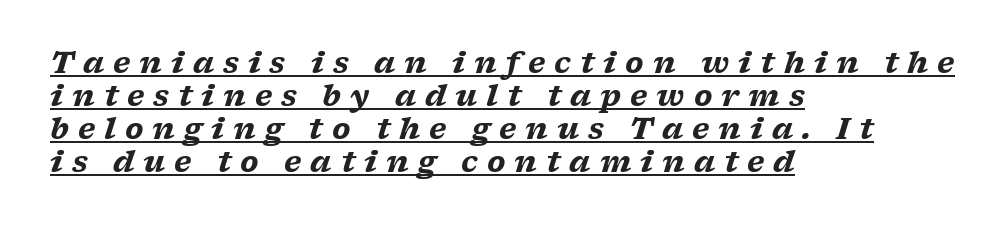
All the whitespace from short lines collects on the right. Do the characters align in a grid? No, the font is proportional. The type family on display is of the serif kind. The passage shown is emphatically bold.
